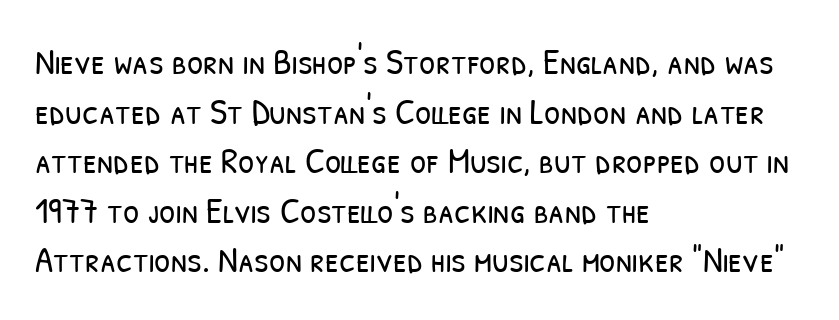
Compared with a centered layout, this one pins lines to the left instead. No heavy texture on the line: the type isn't bold. A sans-serif font was chosen for this passage. Lines of text with bare space underneath. Looks like regular typesetting: each glyph gets only the width it needs.
